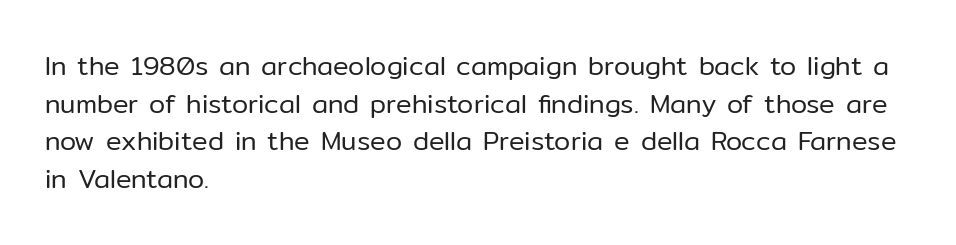
This sample is left-justified, so line endings fall wherever the words run out. Short note: letters normally spaced. These lines were composed using upright roman letters. Nothing heavy about these letters — not bold at all. The glyphs are unaccompanied by any horizontal stroke below them. Quick note: interline space is typical.
